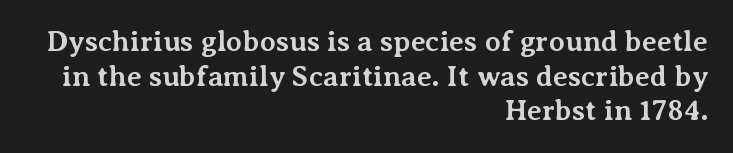
{"serif": "yes", "italic": "no", "bold": "yes", "weight": "bold", "width": "normal", "stroke_contrast": "medium", "x_height": "medium", "monospaced": "no", "underline": "no", "align": "right", "line_spacing_ratio": 1.19, "letter_spacing": "normal", "letter_spacing_em": 0.0, "glyph_px": 29}
